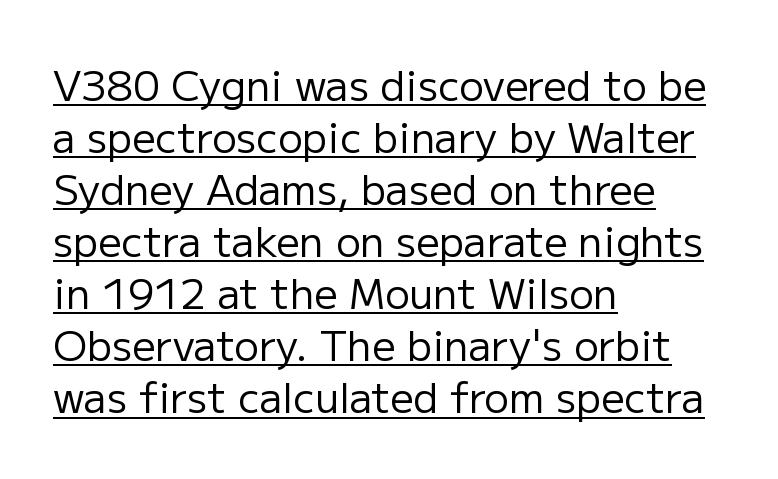
The image shows 41 px regular-weight sans-serif type, upright; set left-aligned, normal line spacing (1.27x), normal letter spacing, underlined; low stroke contrast and a medium x-height.
